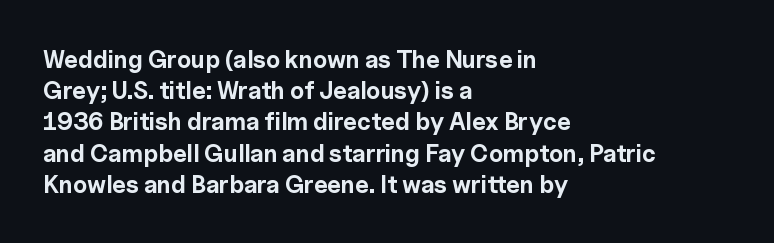
The image shows 24 px bold type, upright; set left-aligned, normal line spacing (1.3x), normal letter spacing, not underlined.
